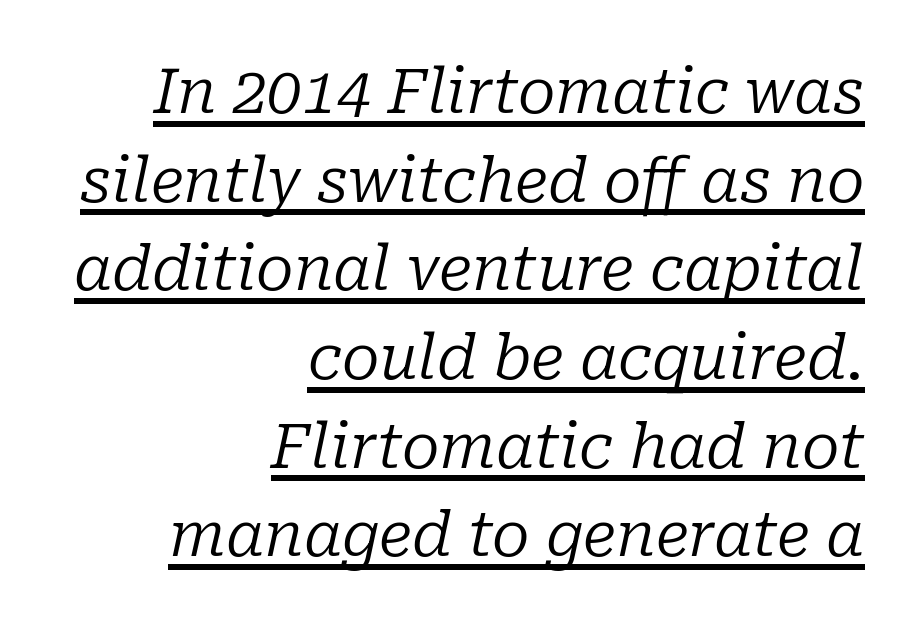
{"serif": "yes", "italic": "yes", "lean": "right", "slant_degrees": 10, "bold": "no", "weight": "regular", "width": "normal", "stroke_contrast": "low", "x_height": "medium", "monospaced": "no", "underline": "yes", "align": "right", "line_spacing": "normal", "line_spacing_ratio": 1.43, "letter_spacing": "normal", "letter_spacing_em": 0.0, "glyph_px": 62}
